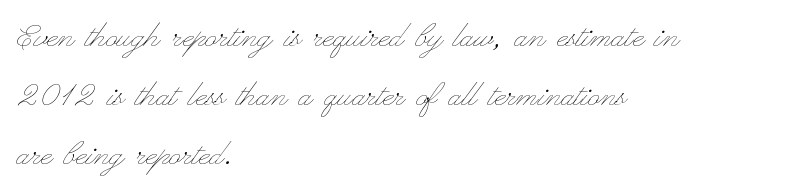
The image shows 40 px thin, wide type; set left-aligned, normal line spacing (1.47x), normal letter spacing, not underlined; low stroke contrast and a small x-height.
